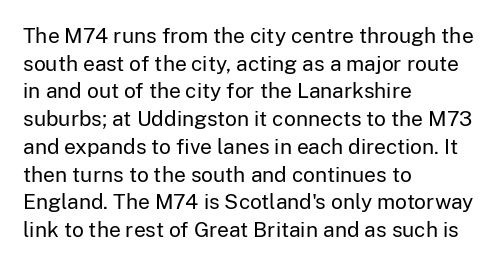
The image shows 21 px text type, upright; set left-aligned, normal line spacing (1.32x), normal letter spacing, not underlined.
